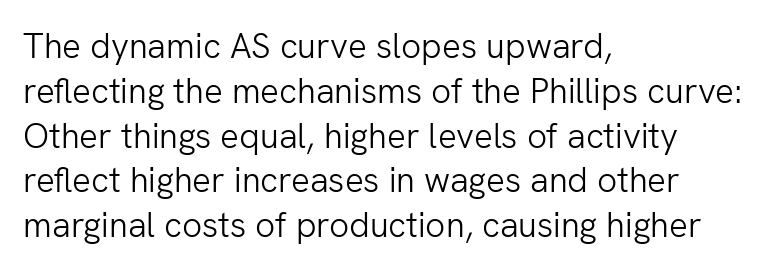
Honestly, there is no underline to notice here at all. This reads as an unemphasized weight, regular at the heaviest. Quick note: not italic, upright. A typesetter would call this proportional, since set widths differ per character.
